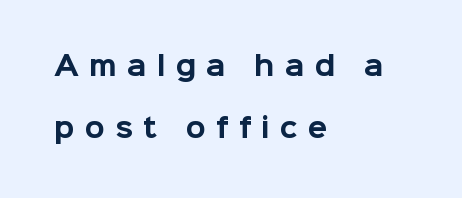
Regarding leading, the lines here are spaced well apart. The foot of each line stays bare and open. In terms of weight, the rendering is a true, heavy bold. Here the glyphs are tracked loosely, breaking word shapes into spaced letters. Does the lettering tilt? It doesn't — this is upright.
